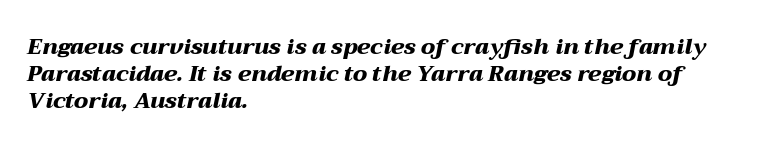
Quick note: italic. Honestly, there is no underline to notice here at all. The tracking reads as untouched default to a designer's eye. Students, this is bold: see how much ink each stroke carries. Is the block centered? No — it sits flush against the left margin.
